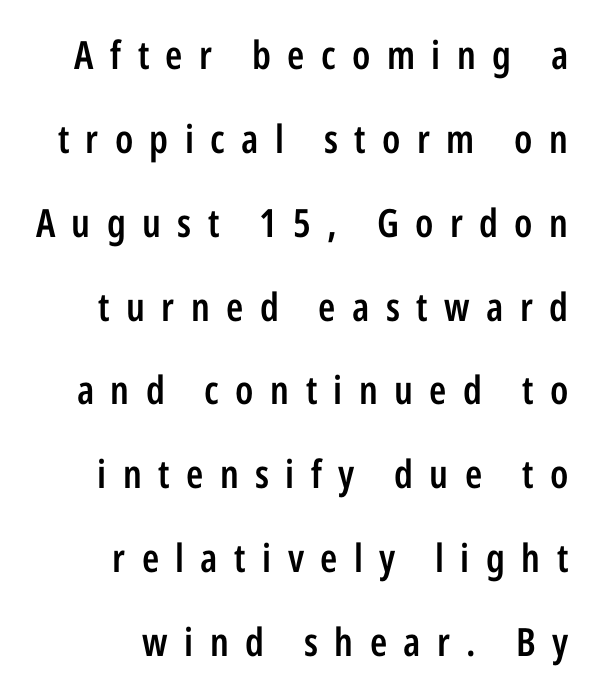
Tall strokes in this sample are plumb rather than angled. Regarding leading, the lines here are spaced well apart. Each letter keeps its own natural width here, so spacing adapts to shape. Set as a demibold, roughly 600 on the weight scale. The font family rendered here belongs to the sans-serif group.
